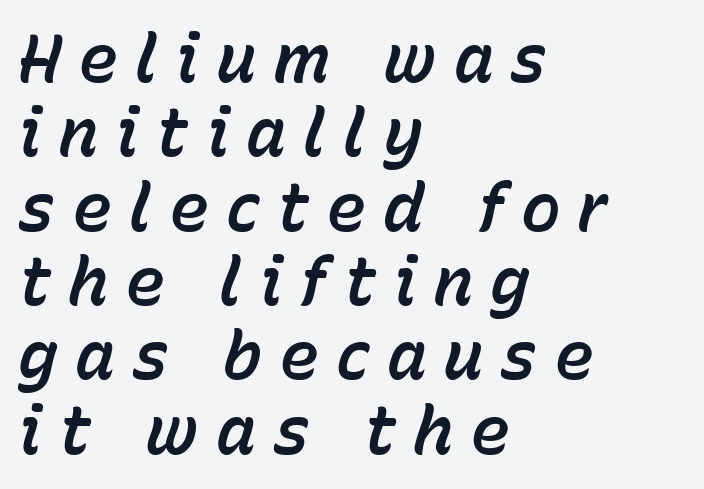
Underlining? Definitely not there. Casual observation: everything's shoved over to the left. Whoever set this chose condensed vertical rhythm over breathing room. The lettering tilts uniformly, giving the passage an italic look. The face used here is proportionally spaced, like ordinary book or web type.
